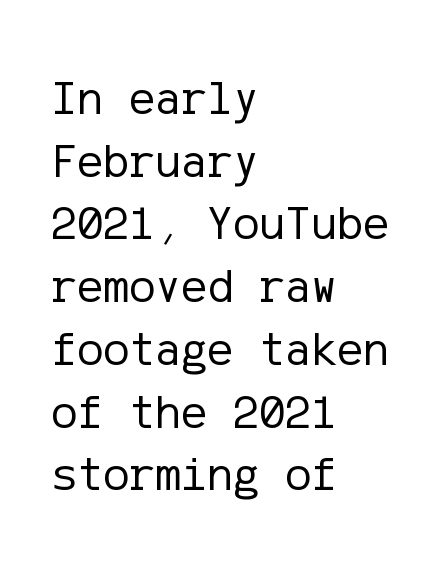
The image shows 49 px regular-weight sans-serif type, upright; set left-aligned, normal line spacing (1.28x), normal letter spacing, not underlined; low stroke contrast and a medium x-height.
